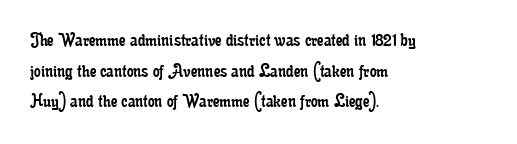
{"italic": "no", "bold": "no", "underline": "no", "align": "left", "line_spacing": "normal", "line_spacing_ratio": 1.46, "letter_spacing": "normal", "letter_spacing_em": 0.0, "glyph_px": 21}
